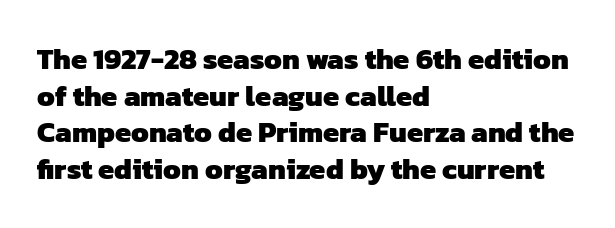
One-word summary of the alignment: left. Check where the strokes stop: nothing finishes them off — pure sans. Students, note that the glyphs here touch the page at normal intervals. The letters advance in unequal steps, a hallmark of proportional type. The block of text has a typical density, with ordinary space between rows. The letters are bold, with thick, heavy strokes.
